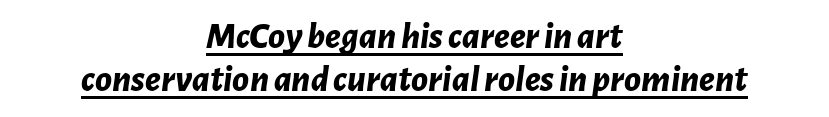
Q: Is the text bold? A: Yes.
Q: Is the text italic (slanted)? A: Yes, it leans right by about 7 degrees.
Q: Is the text underlined? A: Yes.
Q: How is the paragraph aligned? A: Centered.
Q: Is the spacing between letters normal or unusually wide? A: Normal.
Q: Is the spacing between lines tight, normal or loose? A: Tight.
Q: Width (condensed, normal, or wide)? A: Normal.
Q: Stroke contrast? A: Low.
Q: x-height? A: Medium.
Q: Monospaced? A: No.
